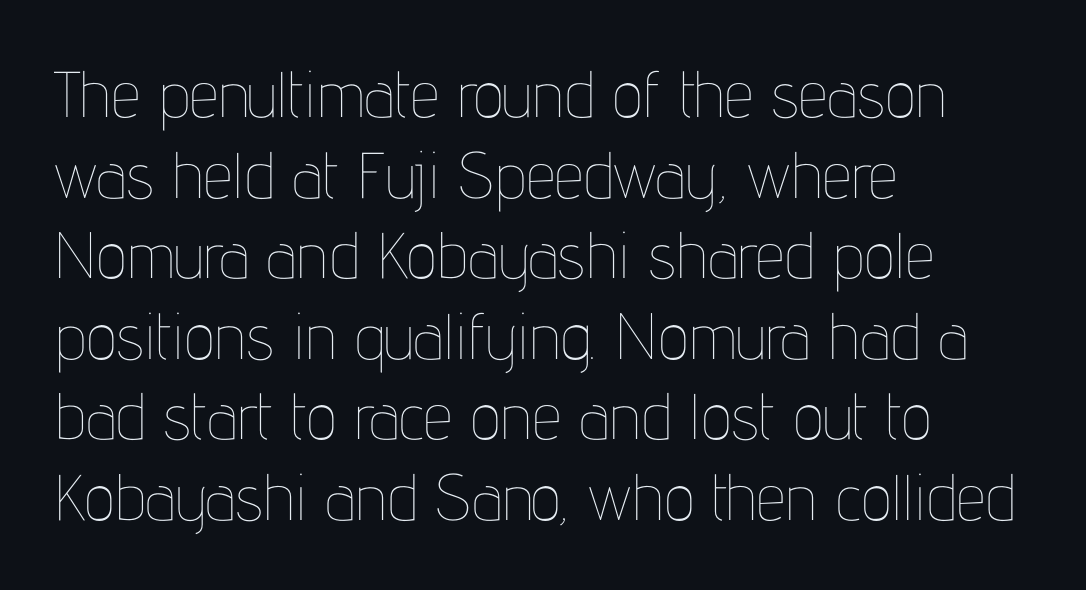
The image shows 65 px thin, condensed type, upright; set left-aligned, line spacing 1.24x, normal letter spacing, not underlined; low stroke contrast and a medium x-height.
